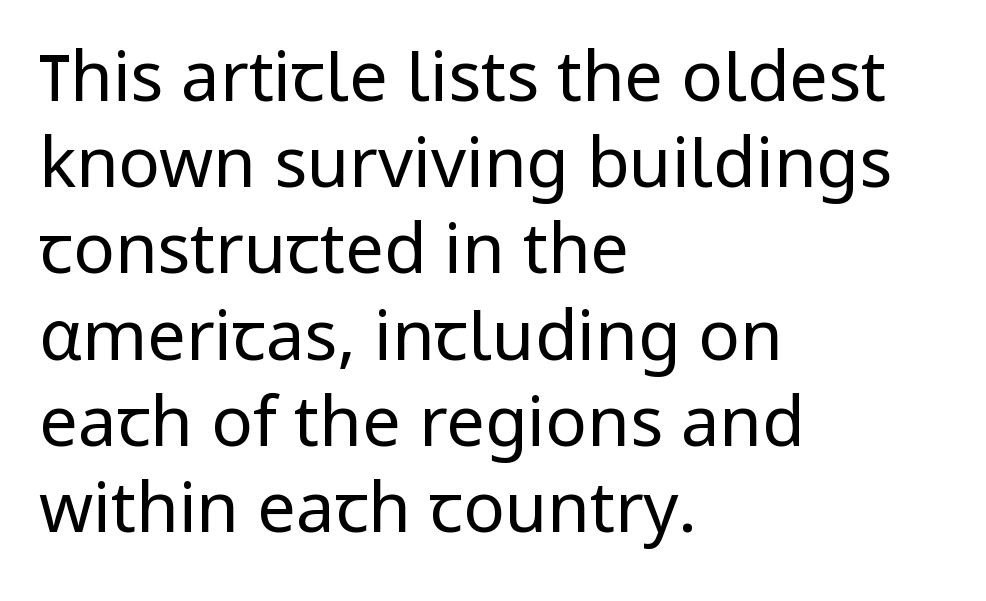
This is not heavy type; no bold has been used. How are the letters spaced? Ordinarily, with no added tracking. The compositor pushed each line to the left boundary. A clean baseline with only descenders dipping below it.
